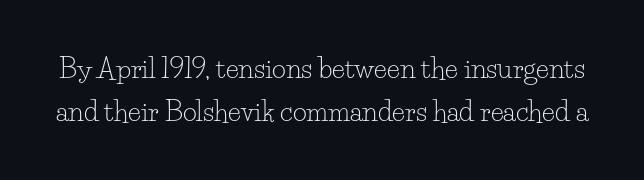
{"italic": "no", "bold": "no", "underline": "no", "line_spacing": "normal", "line_spacing_ratio": 1.61, "letter_spacing": "normal", "letter_spacing_em": 0.0, "glyph_px": 27}
